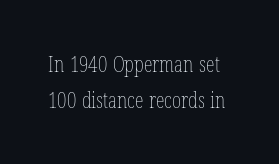
Q: Is the text bold? A: No.
Q: Is the text italic (slanted)? A: No, it is upright.
Q: Is the text underlined? A: No.
Q: Is the spacing between letters normal or unusually wide? A: Normal.
Q: Is the spacing between lines tight, normal or loose? A: Normal.
